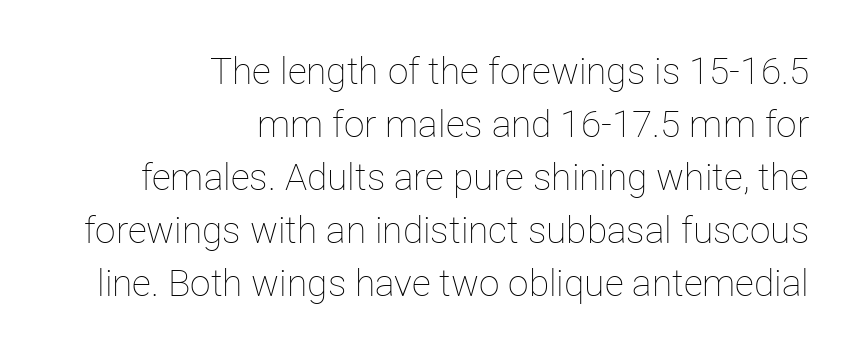
{"italic": "no", "bold": "no", "weight": "thin", "width": "normal", "stroke_contrast": "low", "x_height": "medium", "monospaced": "no", "underline": "no", "align": "right", "line_spacing": "normal", "line_spacing_ratio": 1.43, "letter_spacing": "normal", "letter_spacing_em": 0.0, "glyph_px": 37}
